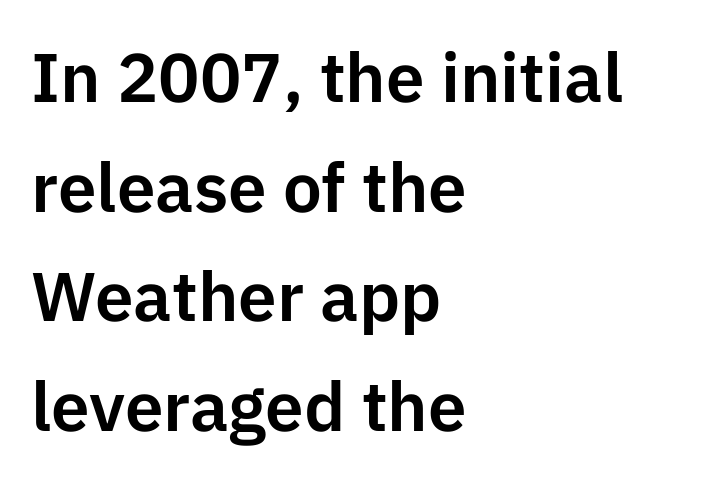
{"serif": "no", "italic": "no", "width": "normal", "stroke_contrast": "low", "x_height": "medium", "monospaced": "no", "underline": "no", "align": "left", "line_spacing": "normal", "line_spacing_ratio": 1.59, "letter_spacing": "normal", "letter_spacing_em": 0.0, "glyph_px": 69}
